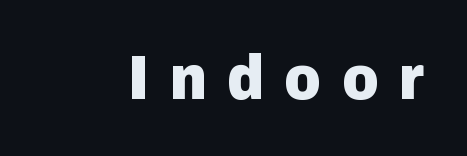
Q: Is the text bold? A: Yes.
Q: Is the text italic (slanted)? A: No, it is upright.
Q: Is the typeface a serif or a sans-serif typeface? A: Sans-serif.
Q: Is the text underlined? A: No.
Q: Is the spacing between letters normal or unusually wide? A: Unusually wide.
Q: Width (condensed, normal, or wide)? A: Normal.
Q: Stroke contrast? A: Low.
Q: x-height? A: Medium.
Q: Monospaced? A: No.
